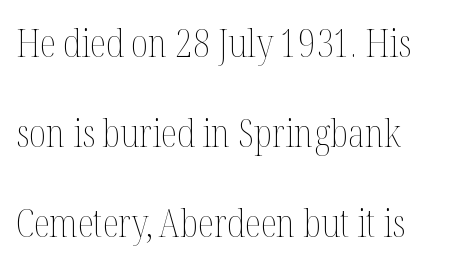
Nobody drew a line under any word here. The designer dialed line spacing up above the default. The lettering stays uniformly vertical, giving the passage a roman look. What stands out about the letter spacing? Nothing — it is the standard amount. Ink coverage per letter is moderate at most. Here the designer chose a conventional face with non-uniform glyph widths.
